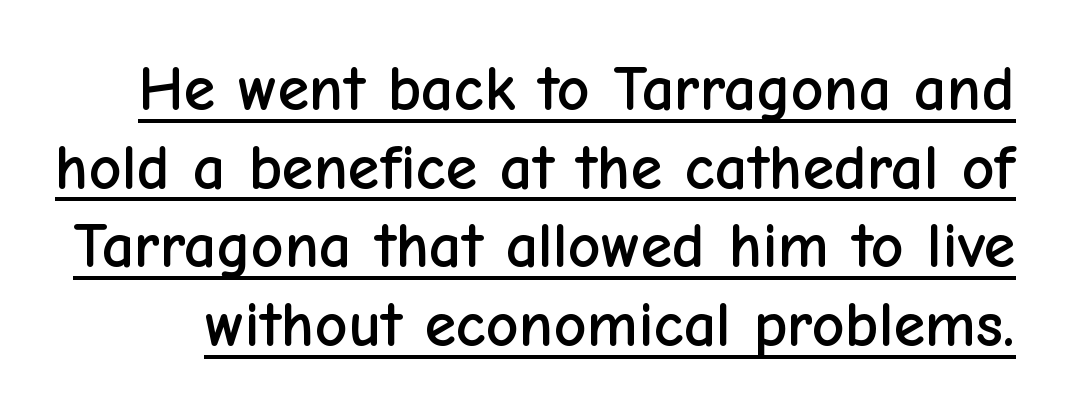
The image shows 64 px sans-serif type, upright; set line spacing 1.23x, normal letter spacing, underlined; low stroke contrast and a medium x-height.
